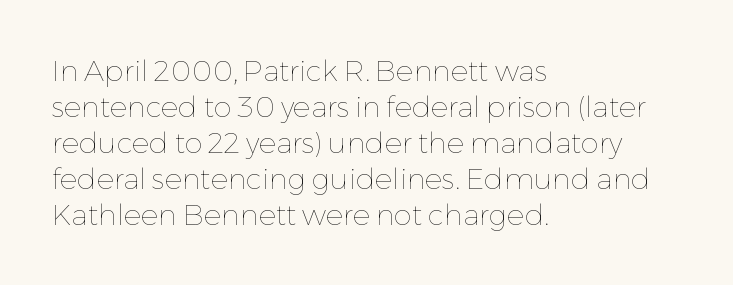
The image shows 29 px thin type, upright; set left-aligned, line spacing 1.24x, normal letter spacing, not underlined; low stroke contrast and a medium x-height.
